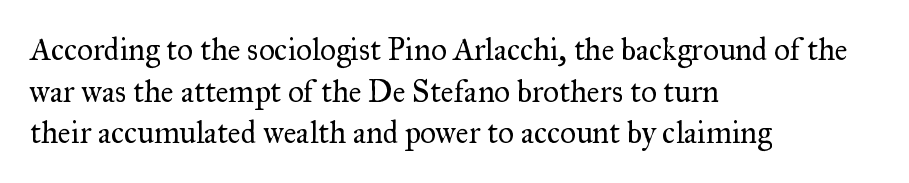
{"serif": "yes", "italic": "no", "bold": "no", "weight": "regular", "width": "normal", "stroke_contrast": "medium", "x_height": "small", "monospaced": "no", "underline": "no", "align": "left", "line_spacing": "normal", "line_spacing_ratio": 1.34, "letter_spacing": "normal", "letter_spacing_em": 0.0, "glyph_px": 31}
